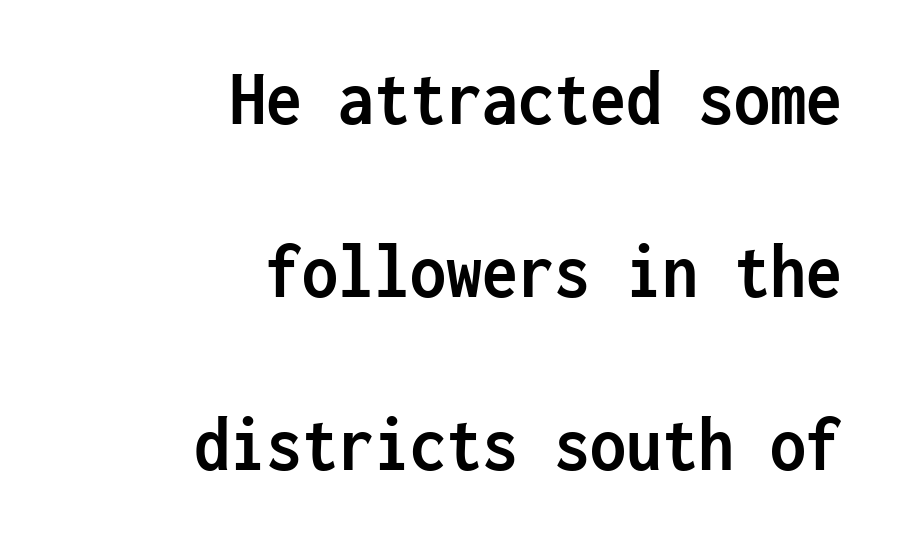
{"serif": "no", "italic": "no", "bold": "yes", "weight": "semibold", "width": "condensed", "stroke_contrast": "low", "x_height": "medium", "monospaced": "yes", "underline": "no", "align": "right", "line_spacing": "loose", "line_spacing_ratio": 2.16, "letter_spacing": "normal", "letter_spacing_em": 0.0, "glyph_px": 80}
